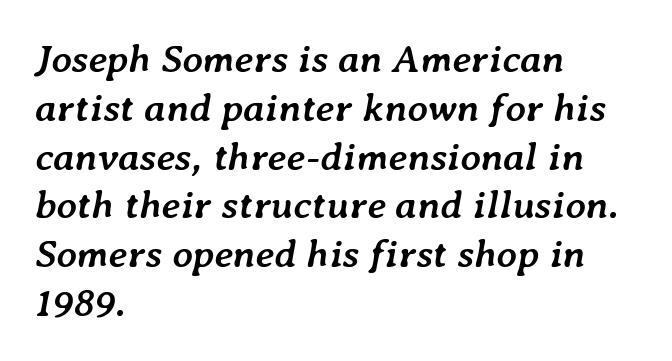
Leftover space on each line is placed entirely after the last word. Words appear dense and cohesive because spacing is normal. Looks like regular typesetting: each glyph gets only the width it needs. On the weight axis this lands at bold, roughly 700. Rule under the text: the space is simply empty.
